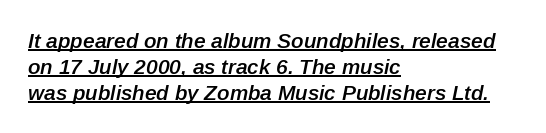
{"italic": "yes", "lean": "right", "slant_degrees": 12, "bold": "semi", "underline": "yes", "align": "left", "line_spacing_ratio": 1.23, "letter_spacing": "normal", "letter_spacing_em": 0.0, "glyph_px": 21}
